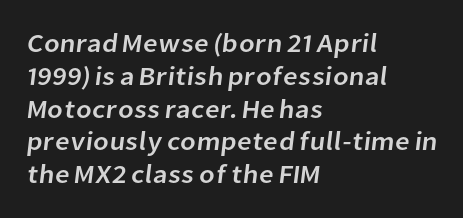
{"underline": "no", "align": "left", "line_spacing": "normal", "line_spacing_ratio": 1.26, "letter_spacing": "normal", "letter_spacing_em": 0.0, "glyph_px": 26}
